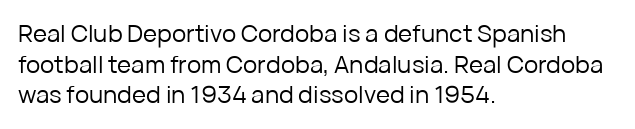
Is the type heavy? It reads as light-to-regular instead. Leftover space on each line is placed entirely after the last word. Characters follow at the spacing the type designer built in. The passage shown stacks its lines at a standard gap.
